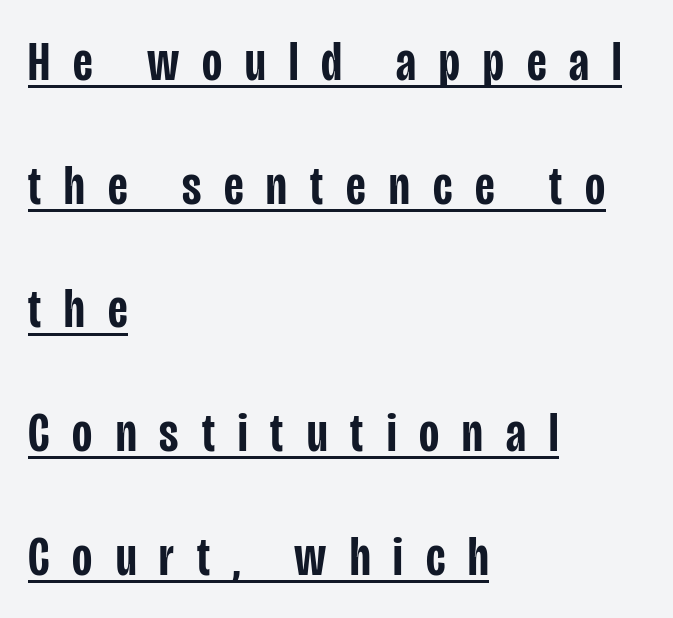
The image shows 55 px semibold, condensed sans-serif type, upright; set left-aligned, loose line spacing (2.25x), unusually wide letter spacing (+0.42 em), underlined; low stroke contrast and a large x-height.
